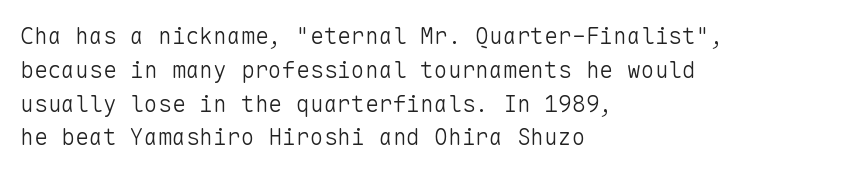
Q: Is the text bold? A: No.
Q: Is the text italic (slanted)? A: No, it is upright.
Q: Is the text underlined? A: No.
Q: How is the paragraph aligned? A: Left-aligned.
Q: Is the spacing between letters normal or unusually wide? A: Normal.
Q: Is the spacing between lines tight, normal or loose? A: Normal.
